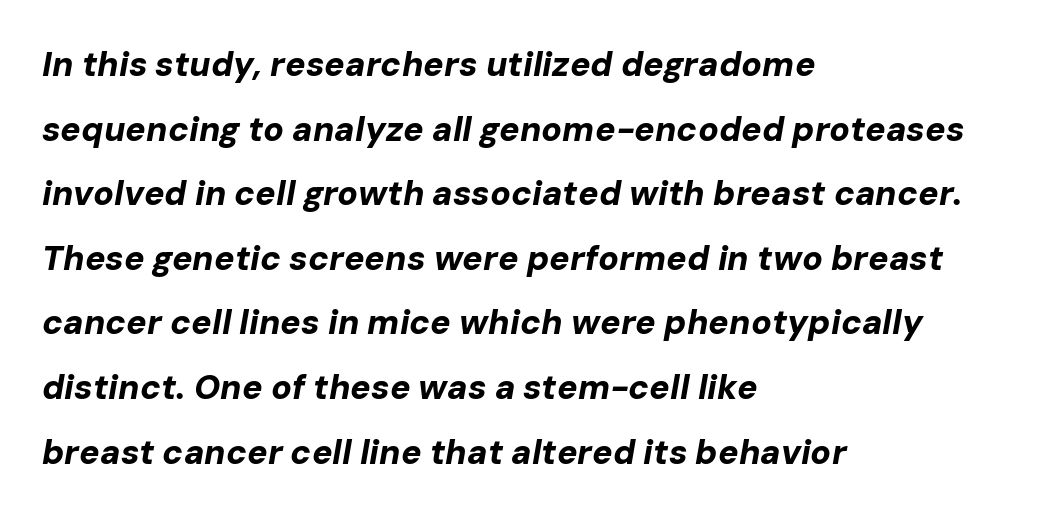
Q: Is the text bold? A: Yes.
Q: Is the text italic (slanted)? A: Yes, it leans right by about 10 degrees.
Q: Is the text underlined? A: No.
Q: How is the paragraph aligned? A: Left-aligned.
Q: Is the spacing between letters normal or unusually wide? A: Normal.
Q: Is the spacing between lines tight, normal or loose? A: Loose.
Q: Width (condensed, normal, or wide)? A: Normal.
Q: Stroke contrast? A: Low.
Q: x-height? A: Medium.
Q: Monospaced? A: No.
